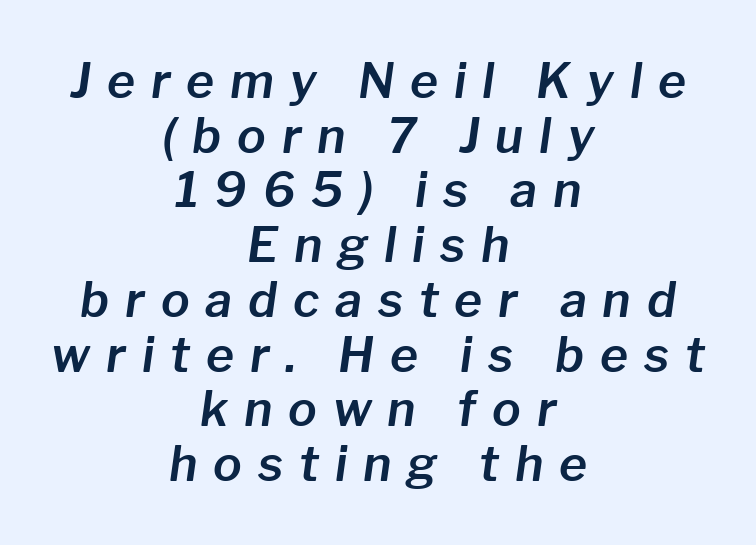
{"italic": "yes", "lean": "right", "slant_degrees": 8, "width": "normal", "stroke_contrast": "low", "x_height": "medium", "monospaced": "no", "underline": "no", "align": "center", "line_spacing": "tight", "line_spacing_ratio": 1.14, "letter_spacing": "wide", "letter_spacing_em": 0.33, "glyph_px": 48}
